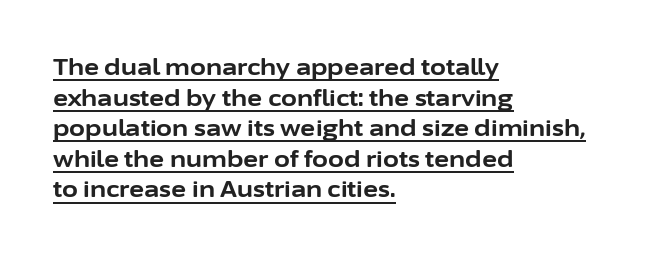
Is there any slant? The stems are plumb. The rendered words wear a rule along their underside. Nobody touched the tracking dial on this one. Horizontally, the lines are justified to the leading edge only. Thick stems and heavy bowls — unmistakably bold. Rows of type keep a routine distance in the vertical direction.
